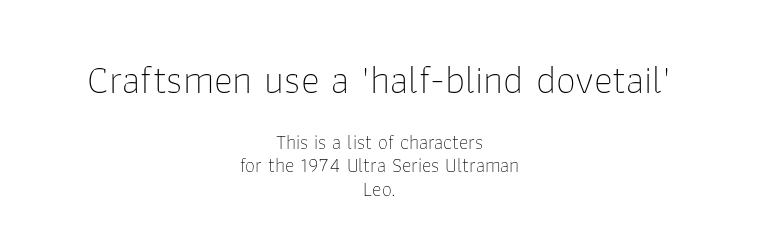
The image shows 40 px thin sans-serif type, upright; set centered, line spacing 1.17x, normal letter spacing, not underlined; the first (top) block is 2.0x larger; low stroke contrast and a medium x-height.
